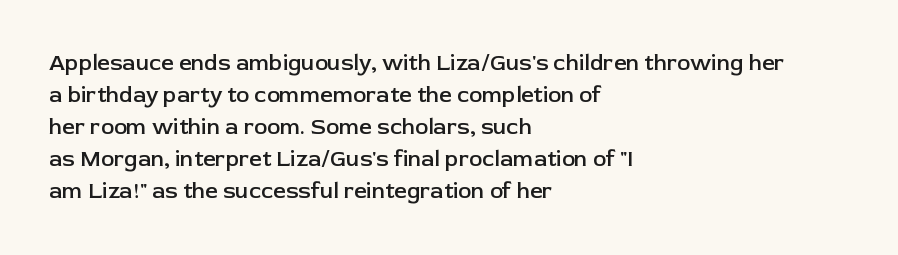
Q: Is the text bold? A: Semi-bold.
Q: Is the text italic (slanted)? A: No, it is upright.
Q: Is the text underlined? A: No.
Q: How is the paragraph aligned? A: Left-aligned.
Q: Is the spacing between letters normal or unusually wide? A: Normal.
Q: Is the spacing between lines tight, normal or loose? A: Normal.
